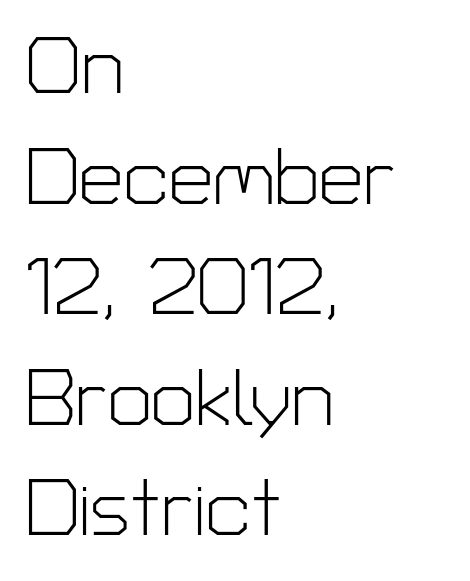
Q: Is the text bold? A: No.
Q: Is the text italic (slanted)? A: No, it is upright.
Q: Is the typeface a serif or a sans-serif typeface? A: Sans-serif.
Q: Is the text underlined? A: No.
Q: How is the paragraph aligned? A: Left-aligned.
Q: Is the spacing between letters normal or unusually wide? A: Normal.
Q: Is the spacing between lines tight, normal or loose? A: Normal.
Q: Width (condensed, normal, or wide)? A: Normal.
Q: Stroke contrast? A: Low.
Q: x-height? A: Medium.
Q: Monospaced? A: No.
